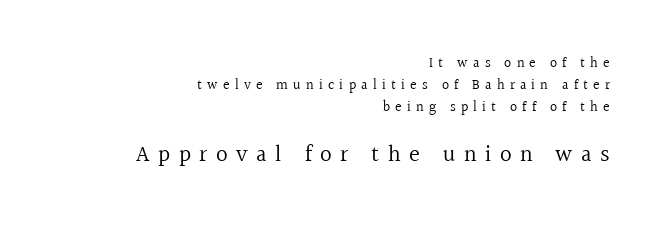
The text block is weighted toward the right margin, trailing off unevenly leftward. The line-height multiplier appears to be the usual default. Stroke mass is kept to a normal reading level or below. Glance below the letters and you will spot only blank space.
